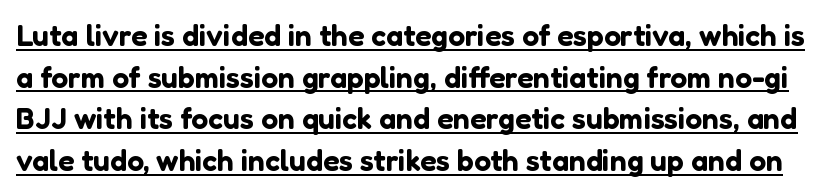
{"serif": "no", "italic": "no", "width": "normal", "stroke_contrast": "low", "x_height": "medium", "monospaced": "no", "underline": "yes", "line_spacing": "normal", "line_spacing_ratio": 1.39, "letter_spacing": "normal", "letter_spacing_em": 0.0, "glyph_px": 30}
